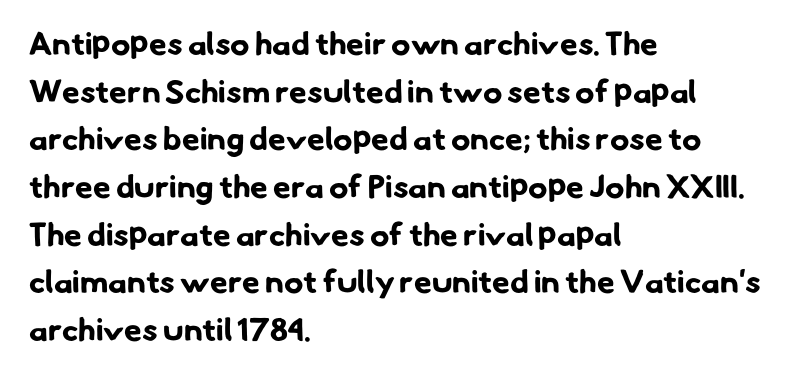
The image shows 32 px bold sans-serif type; set left-aligned, normal line spacing (1.49x), normal letter spacing, not underlined; low stroke contrast and a small x-height.
